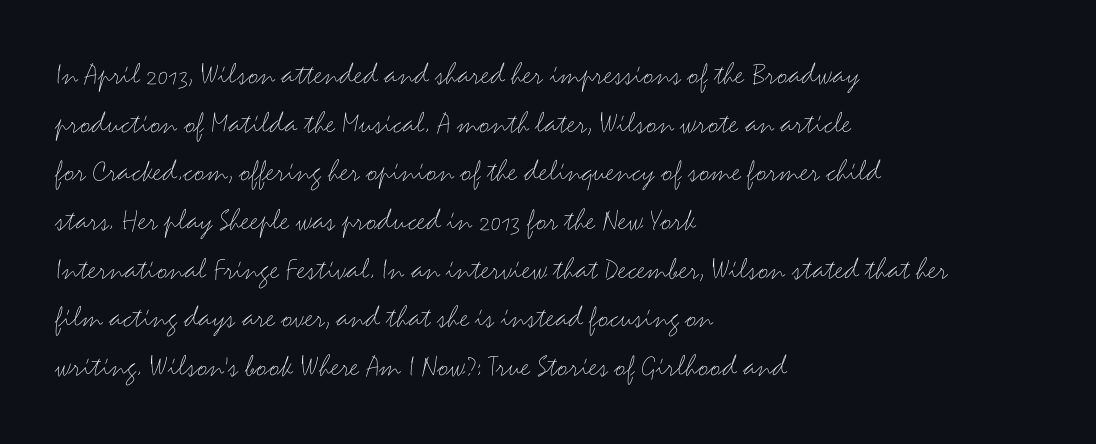
The image shows 32 px thin, wide sans-serif type; set left-aligned, normal line spacing (1.52x), normal letter spacing, not underlined; medium stroke contrast and a small x-height.
